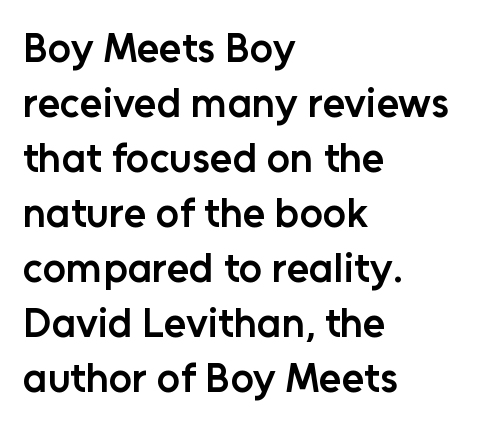
The image shows 41 px semibold sans-serif type, upright; set left-aligned, normal line spacing (1.34x), normal letter spacing, not underlined; low stroke contrast and a medium x-height.
